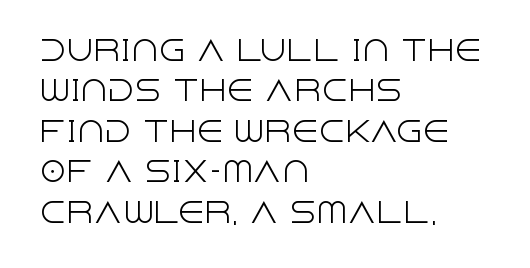
{"italic": "no", "bold": "no", "underline": "no", "align": "left", "line_spacing": "normal", "line_spacing_ratio": 1.5, "letter_spacing": "normal", "letter_spacing_em": 0.0, "glyph_px": 27}
